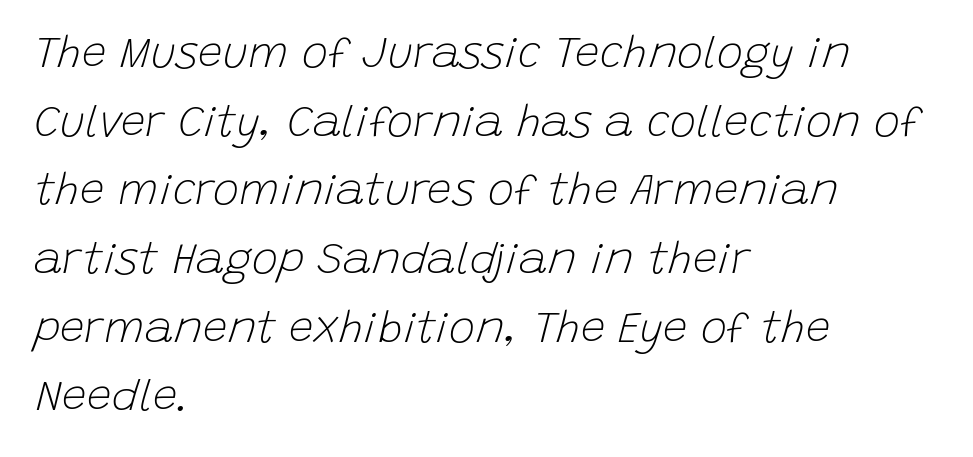
{"italic": "yes", "lean": "right", "slant_degrees": 15, "bold": "no", "weight": "light", "width": "normal", "stroke_contrast": "low", "x_height": "large", "monospaced": "no", "underline": "no", "align": "left", "line_spacing": "normal", "line_spacing_ratio": 1.56, "letter_spacing": "normal", "letter_spacing_em": 0.0, "glyph_px": 44}
